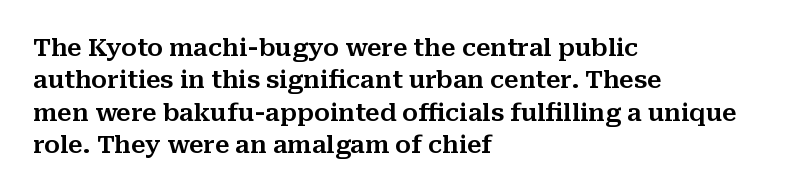
Glyph-to-glyph distance matches everyday printed text. Teacher's note: observe the even left margin — that is flush-left alignment. Type without underlining. This sample keeps an unexceptional amount of space between lines. This is roman type, the default non-slanted kind.
